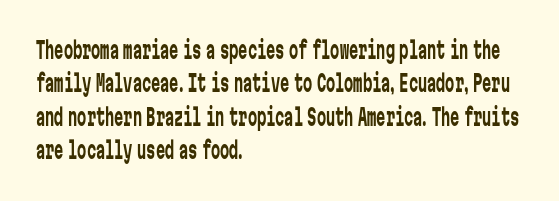
How would I describe the line gaps? Plain and ordinary. Just letters on the line, the space beneath them empty. Alignment: flush left. In terms of posture, this sample is upright.
